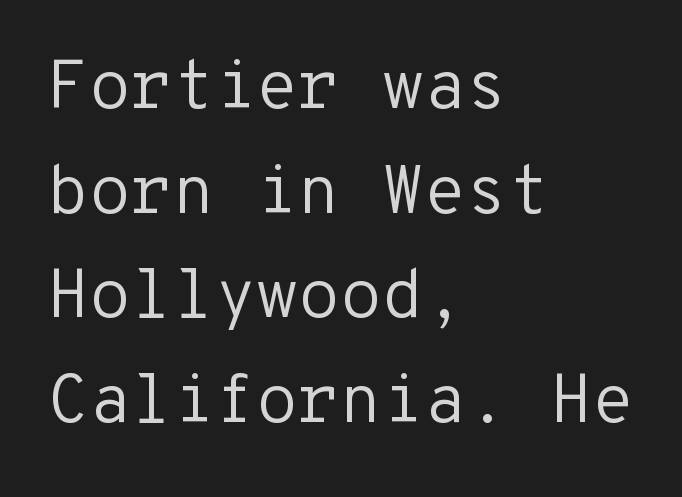
{"serif": "no", "italic": "no", "bold": "no", "weight": "regular", "width": "normal", "stroke_contrast": "low", "x_height": "medium", "monospaced": "yes", "underline": "no", "align": "left", "line_spacing": "normal", "line_spacing_ratio": 1.54, "letter_spacing": "normal", "letter_spacing_em": 0.0, "glyph_px": 68}
